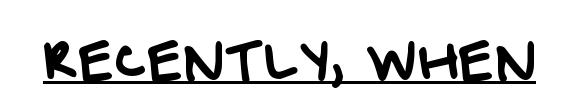
Q: Is the typeface a serif or a sans-serif typeface? A: Sans-serif.
Q: Is the text underlined? A: Yes.
Q: Is the spacing between letters normal or unusually wide? A: Normal.
Q: Width (condensed, normal, or wide)? A: Normal.
Q: Stroke contrast? A: Low.
Q: x-height? A: Large.
Q: Monospaced? A: No.
